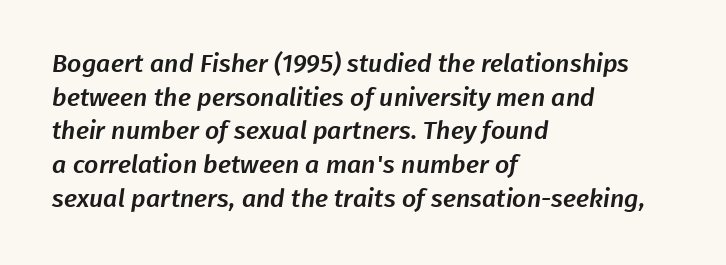
Q: Is the text underlined? A: No.
Q: How is the paragraph aligned? A: Left-aligned.
Q: Is the spacing between letters normal or unusually wide? A: Normal.
Q: Is the spacing between lines tight, normal or loose? A: Normal.
